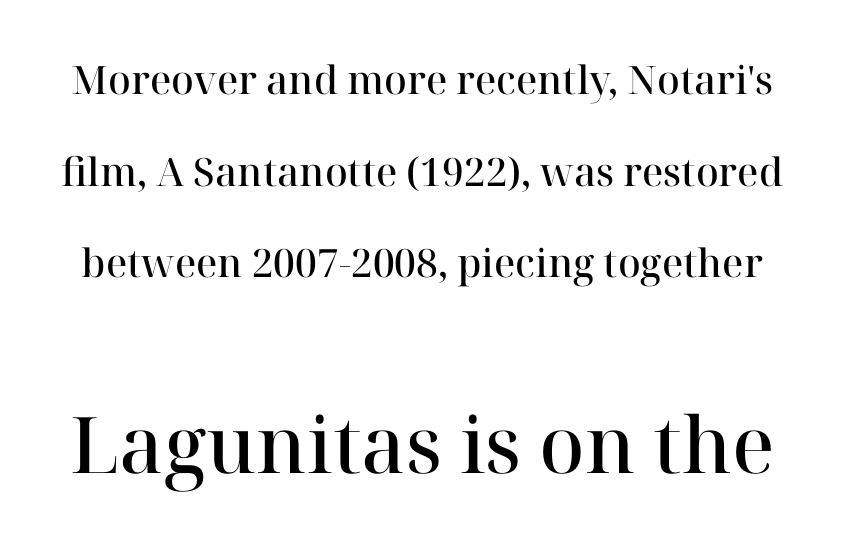
{"serif": "yes", "italic": "no", "bold": "semi", "weight": "semibold", "width": "normal", "stroke_contrast": "high", "x_height": "medium", "monospaced": "no", "underline": "no", "line_spacing": "loose", "line_spacing_ratio": 2.35, "letter_spacing": "normal", "letter_spacing_em": 0.0, "larger_block": "second", "size_ratio": 2.0, "glyph_px": 78}
